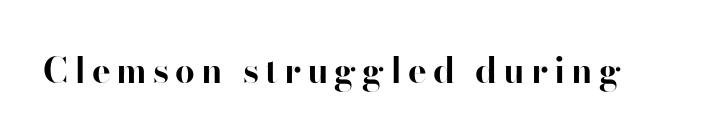
Q: Is the text bold? A: Yes.
Q: Is the text italic (slanted)? A: No, it is upright.
Q: Is the typeface a serif or a sans-serif typeface? A: Sans-serif.
Q: Is the text underlined? A: No.
Q: Width (condensed, normal, or wide)? A: Normal.
Q: Stroke contrast? A: High.
Q: x-height? A: Small.
Q: Monospaced? A: No.
